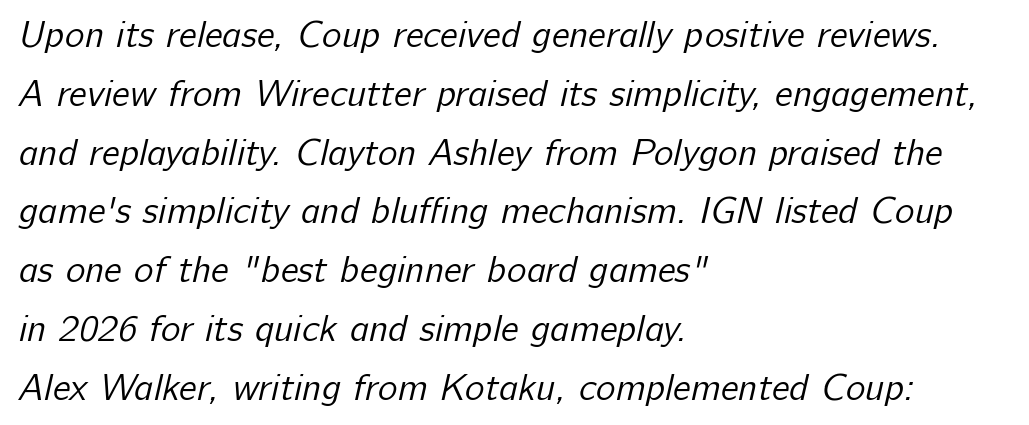
The passage is arranged the way most books set body copy — flush left. A typesetter would call this leading conventional body-copy spacing. The area under the type is left untouched. Ink coverage per letter is moderate at most. Note the varied advance widths — an 'i' is clearly narrower than an 'm'. Are there feet on the stems? There aren't — it's a sans.
